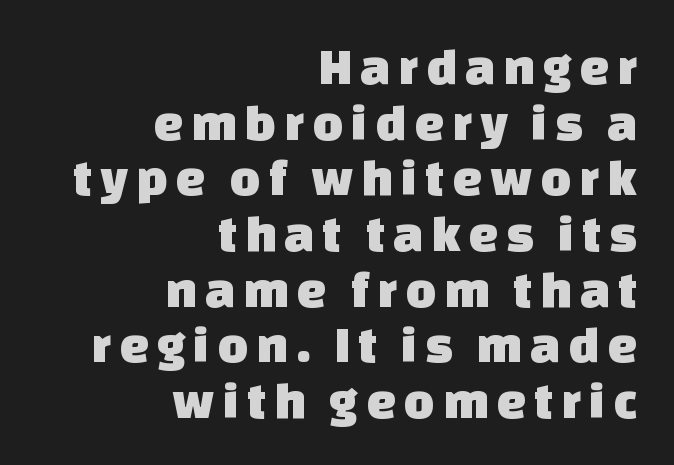
The image shows 53 px sans-serif type; set right-aligned, tight line spacing (1.05x), not underlined; low stroke contrast and a large x-height.
